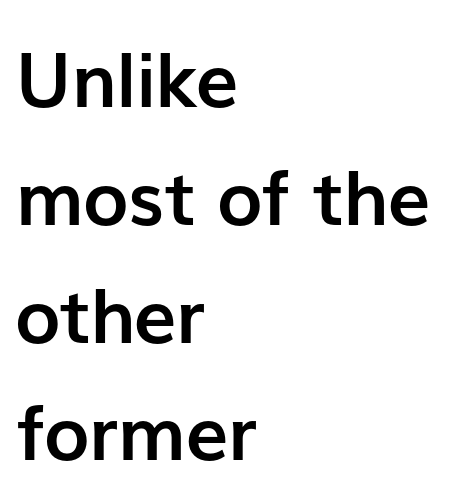
{"serif": "no", "italic": "no", "bold": "yes", "weight": "semibold", "width": "normal", "stroke_contrast": "low", "x_height": "medium", "monospaced": "no", "underline": "no", "align": "left", "line_spacing": "normal", "line_spacing_ratio": 1.55, "letter_spacing": "normal", "letter_spacing_em": 0.0, "glyph_px": 76}
